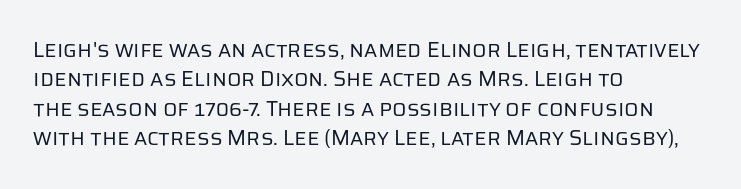
A clean baseline with only descenders dipping below it. If you drew a line through each stem, it would be perfectly vertical. Honestly, the row spacing looks completely unremarkable. Is this a heavy cut? Hardly; it is regular or lighter.
